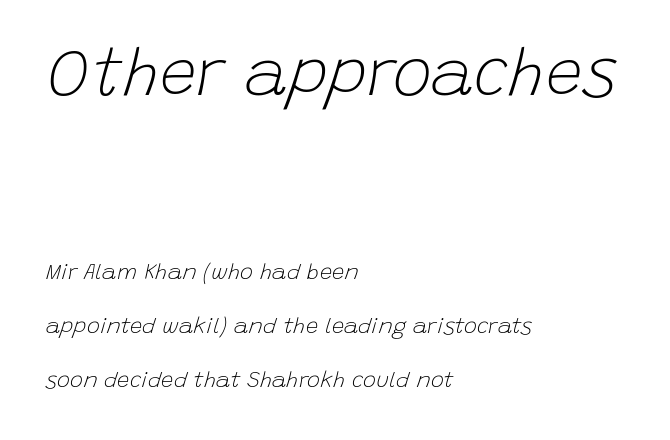
Look at the glyph heights: the upper group is clearly the bigger setting. A typesetter would call this leading open, well beyond the default. Rendered with sloped, italic letterforms. Honestly, there is no underline to notice here at all.
